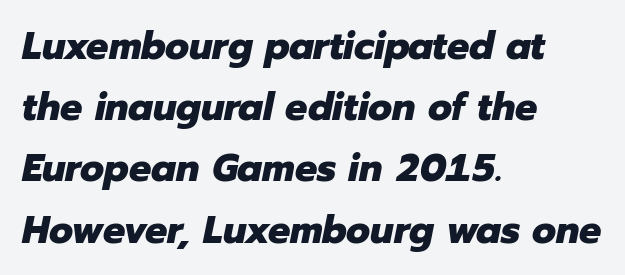
{"italic": "yes", "lean": "right", "slant_degrees": 12, "bold": "yes", "weight": "heavy", "width": "normal", "stroke_contrast": "low", "x_height": "medium", "monospaced": "no", "underline": "no", "align": "left", "line_spacing": "normal", "line_spacing_ratio": 1.57, "letter_spacing": "normal", "letter_spacing_em": 0.0, "glyph_px": 39}
